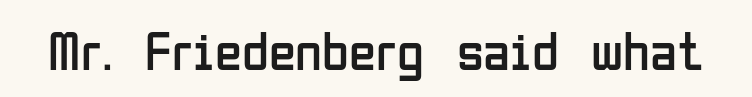
Q: Is the text bold? A: No.
Q: Is the text italic (slanted)? A: No, it is upright.
Q: Is the typeface a serif or a sans-serif typeface? A: Sans-serif.
Q: Is the text underlined? A: No.
Q: Is the spacing between letters normal or unusually wide? A: Normal.
Q: Width (condensed, normal, or wide)? A: Condensed.
Q: Stroke contrast? A: Low.
Q: x-height? A: Medium.
Q: Monospaced? A: No.
